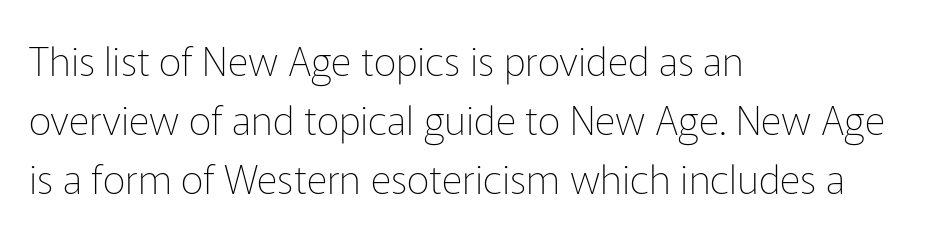
{"serif": "no", "italic": "no", "bold": "no", "weight": "thin", "width": "normal", "stroke_contrast": "low", "x_height": "medium", "monospaced": "no", "underline": "no", "align": "left", "line_spacing": "normal", "line_spacing_ratio": 1.48, "letter_spacing": "normal", "letter_spacing_em": 0.0, "glyph_px": 40}
